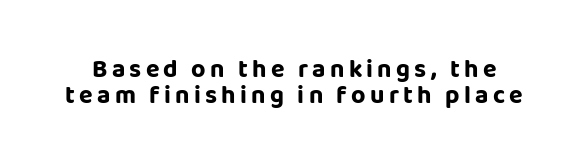
{"italic": "no", "bold": "yes", "underline": "no", "line_spacing": "tight", "line_spacing_ratio": 1.03, "glyph_px": 25}
